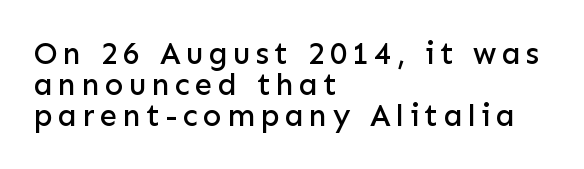
The image shows 31 px sans-serif type, upright; set left-aligned, tight line spacing (1.0x), not underlined; low stroke contrast and a medium x-height.
